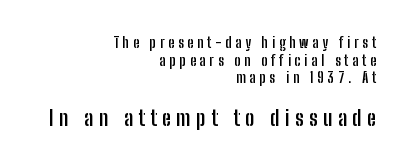
Q: Is the text bold? A: Yes.
Q: Is the text italic (slanted)? A: No, it is upright.
Q: Is the text underlined? A: No.
Q: How is the paragraph aligned? A: Right-aligned.
Q: Is the spacing between letters normal or unusually wide? A: Unusually wide.
Q: Which block of text is set in a larger size, the first (top) or the second (bottom)? A: The second (bottom) one.
